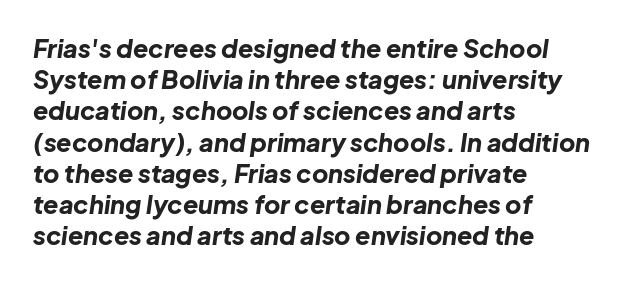
Q: Is the text bold? A: Yes.
Q: Is the text italic (slanted)? A: Yes, it leans right by about 8 degrees.
Q: Is the text underlined? A: No.
Q: How is the paragraph aligned? A: Left-aligned.
Q: Is the spacing between letters normal or unusually wide? A: Normal.
Q: Is the spacing between lines tight, normal or loose? A: Normal.
